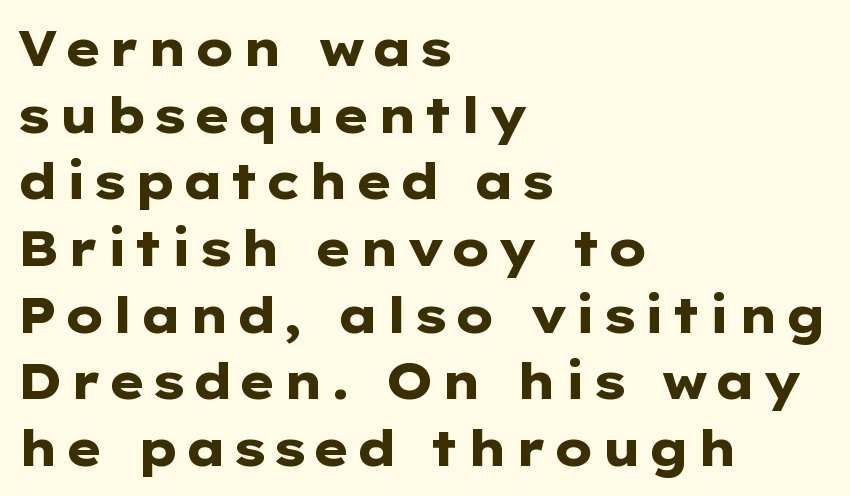
Q: Is the text bold? A: Yes.
Q: Is the text italic (slanted)? A: No, it is upright.
Q: Is the typeface a serif or a sans-serif typeface? A: Sans-serif.
Q: Is the text underlined? A: No.
Q: How is the paragraph aligned? A: Left-aligned.
Q: Is the spacing between lines tight, normal or loose? A: Normal.
Q: Width (condensed, normal, or wide)? A: Wide.
Q: Stroke contrast? A: Low.
Q: x-height? A: Medium.
Q: Monospaced? A: No.
